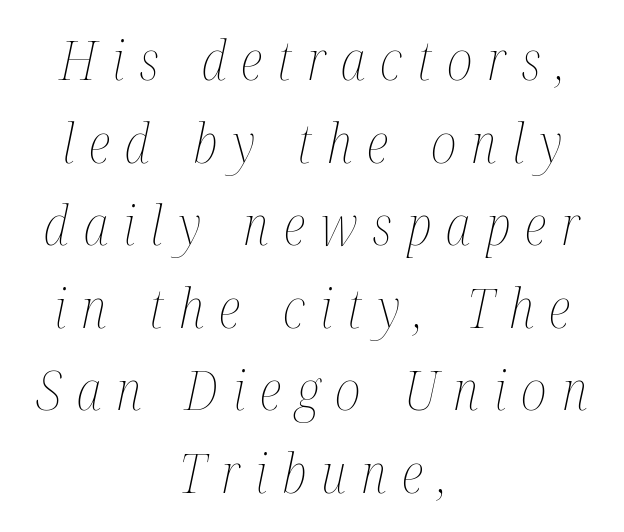
The image shows 54 px thin, condensed type, italic (leaning right); set centered, normal line spacing (1.53x), unusually wide letter spacing (+0.28 em), not underlined; medium stroke contrast and a medium x-height.
